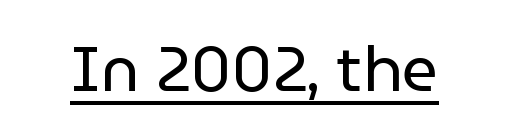
Q: Is the text bold? A: No.
Q: Is the text italic (slanted)? A: No, it is upright.
Q: Is the typeface a serif or a sans-serif typeface? A: Sans-serif.
Q: Is the text underlined? A: Yes.
Q: Is the spacing between letters normal or unusually wide? A: Normal.
Q: Width (condensed, normal, or wide)? A: Normal.
Q: Stroke contrast? A: Low.
Q: x-height? A: Medium.
Q: Monospaced? A: No.
